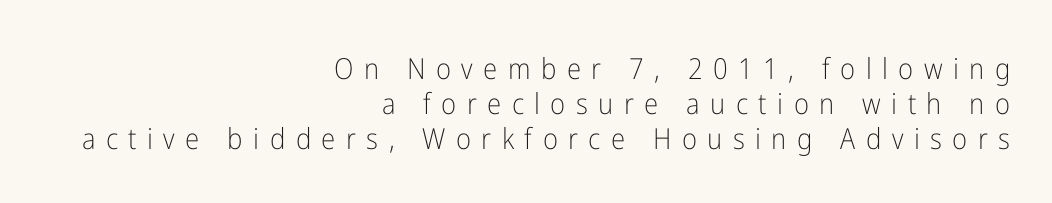
Q: Is the text bold? A: No.
Q: Is the text italic (slanted)? A: No, it is upright.
Q: Is the typeface a serif or a sans-serif typeface? A: Sans-serif.
Q: Is the text underlined? A: No.
Q: How is the paragraph aligned? A: Right-aligned.
Q: Is the spacing between letters normal or unusually wide? A: Unusually wide.
Q: Width (condensed, normal, or wide)? A: Condensed.
Q: Stroke contrast? A: Low.
Q: x-height? A: Medium.
Q: Monospaced? A: No.
